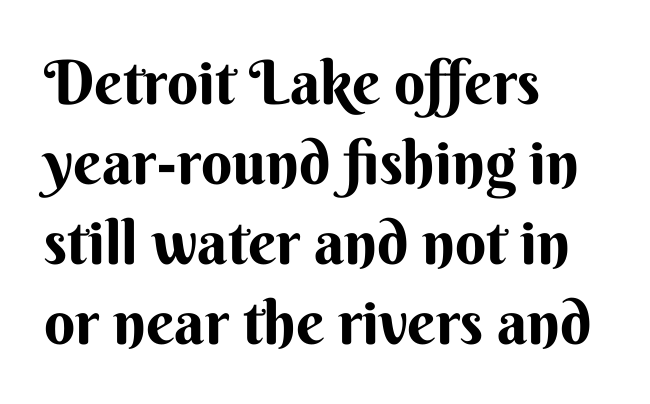
Q: Is the text italic (slanted)? A: No, it is upright.
Q: Is the typeface a serif or a sans-serif typeface? A: Sans-serif.
Q: Is the text underlined? A: No.
Q: How is the paragraph aligned? A: Left-aligned.
Q: Is the spacing between letters normal or unusually wide? A: Normal.
Q: Is the spacing between lines tight, normal or loose? A: Normal.
Q: Width (condensed, normal, or wide)? A: Normal.
Q: Stroke contrast? A: Medium.
Q: x-height? A: Small.
Q: Monospaced? A: No.
